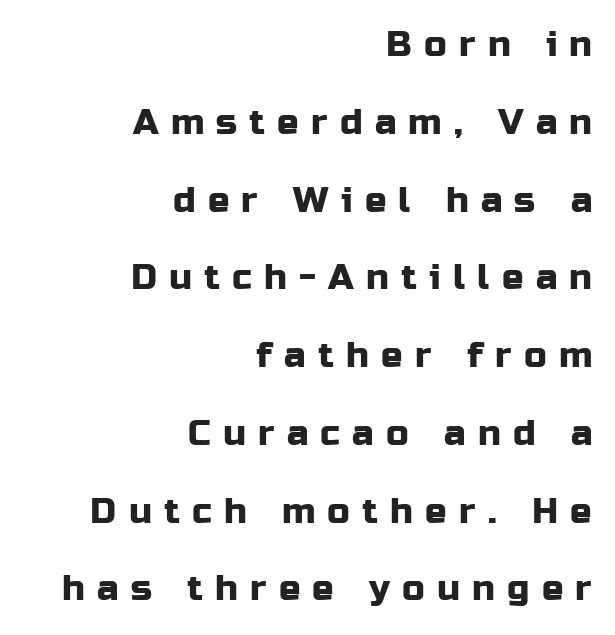
{"serif": "no", "italic": "no", "width": "normal", "stroke_contrast": "low", "x_height": "medium", "monospaced": "no", "underline": "no", "align": "right", "line_spacing": "loose", "line_spacing_ratio": 2.16, "letter_spacing": "wide", "letter_spacing_em": 0.34, "glyph_px": 36}
